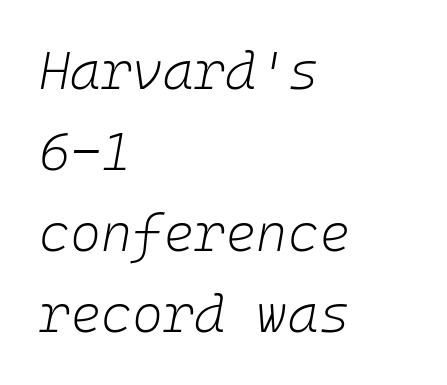
These lines stack with their left ends in a neat column. The glyphs look as if they've been sheared to an angle. The space directly below the letters is spotless. Quick note: interline space is typical. No chunkiness to these letters — they're not bold.
